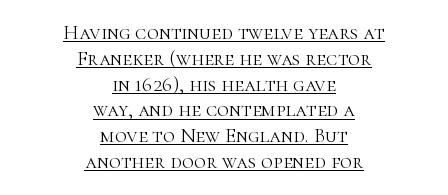
Q: Is the text bold? A: No.
Q: Is the text italic (slanted)? A: No, it is upright.
Q: Is the text underlined? A: Yes.
Q: How is the paragraph aligned? A: Centered.
Q: Is the spacing between letters normal or unusually wide? A: Normal.
